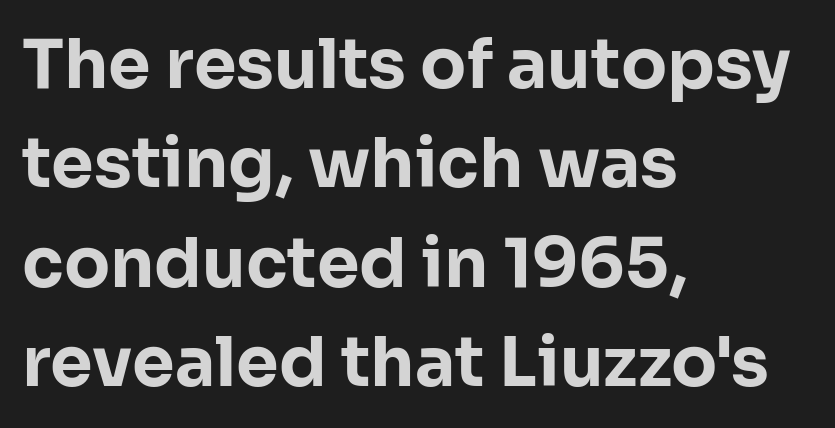
Summary of weight: heavy, a full bold. Reading down the block, your eye returns to a fixed left position each line. Is there any slant? The stems are plumb. Just letters on the line, the space beneath them empty. Default kerning and tracking; the words read as compact shapes. The face used here is proportionally spaced, like ordinary book or web type.
